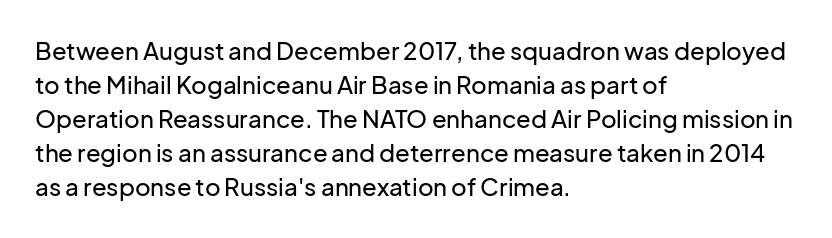
Each word holds together tightly as a unit, with standard inter-letter gaps. Horizontally, the lines are justified to the leading edge only. Check the space under the baseline: it is left empty. Leading matches the norm, producing a regular column.
